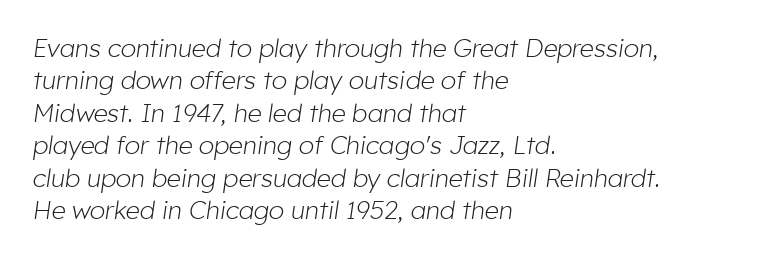
{"italic": "yes", "lean": "right", "slant_degrees": 8, "bold": "no", "underline": "no", "align": "left", "line_spacing": "normal", "line_spacing_ratio": 1.3, "letter_spacing": "normal", "letter_spacing_em": 0.0, "glyph_px": 25}
